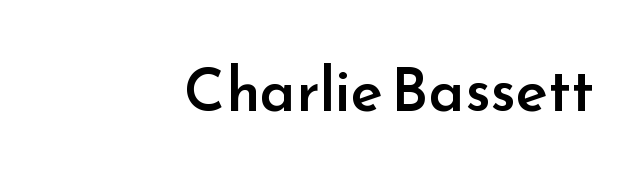
{"serif": "no", "italic": "no", "bold": "semi", "weight": "semibold", "width": "normal", "stroke_contrast": "low", "x_height": "small", "monospaced": "no", "underline": "no", "align": "right", "letter_spacing": "normal", "letter_spacing_em": 0.0, "glyph_px": 60}
